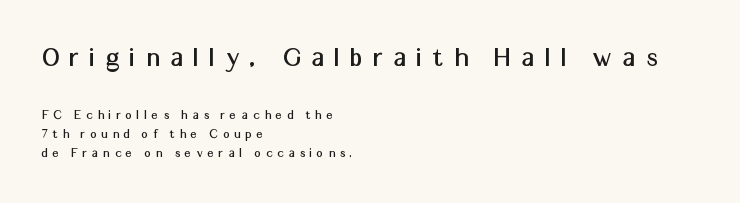
{"serif": "no", "italic": "no", "width": "normal", "stroke_contrast": "medium", "x_height": "medium", "monospaced": "no", "underline": "no", "align": "left", "line_spacing": "normal", "line_spacing_ratio": 1.37, "letter_spacing": "wide", "letter_spacing_em": 0.37, "larger_block": "first", "size_ratio": 2.14, "glyph_px": 30}
